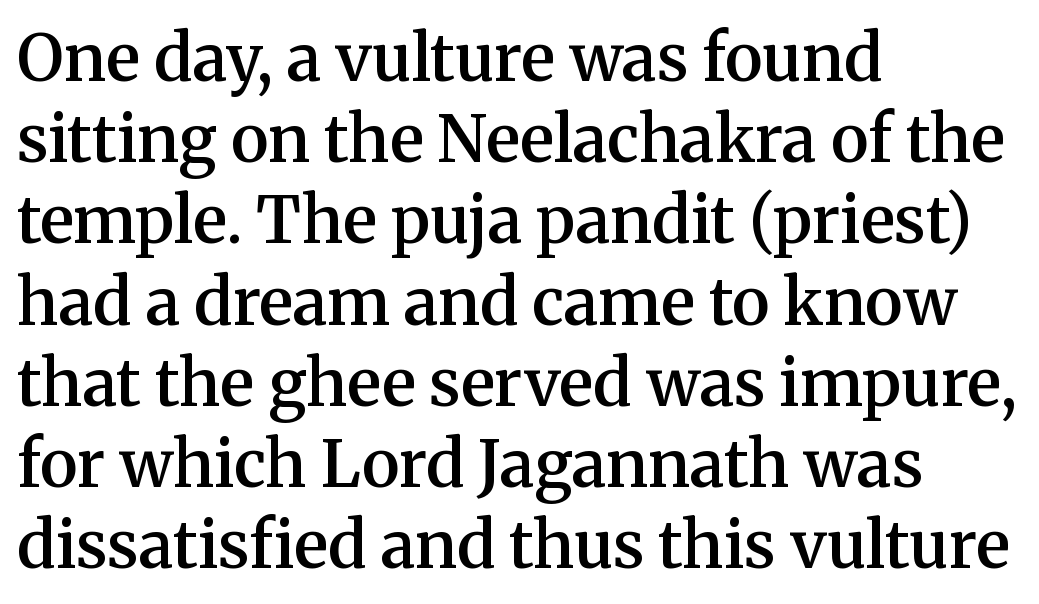
These lines are composed in type with serifs. This sample keeps an unexceptional amount of space between lines. Left-aligned paragraph, ragged on the right. Descender tails drop into unmarked territory. Inter-character spacing is left at the font's built-in metrics.
